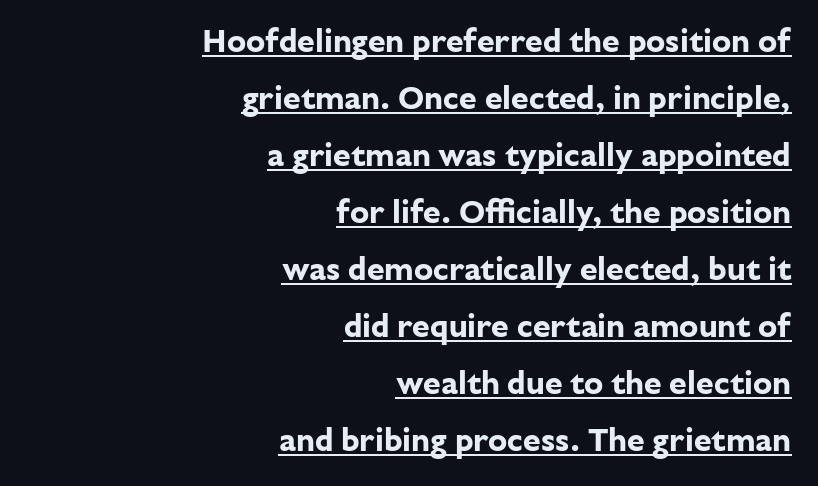
Q: Is the text bold? A: Yes.
Q: Is the text italic (slanted)? A: No, it is upright.
Q: Is the typeface a serif or a sans-serif typeface? A: Sans-serif.
Q: Is the text underlined? A: Yes.
Q: How is the paragraph aligned? A: Right-aligned.
Q: Is the spacing between letters normal or unusually wide? A: Normal.
Q: Width (condensed, normal, or wide)? A: Normal.
Q: Stroke contrast? A: Low.
Q: x-height? A: Medium.
Q: Monospaced? A: No.
